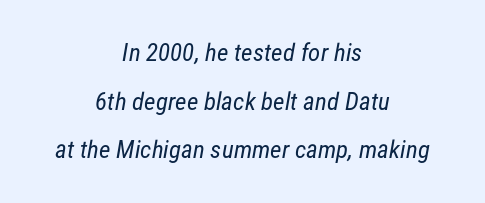
Each stroke keeps to a modest, everyday thickness or less. Successive baselines arrive slowly, with a big drop between each. Leftover space on each line is divided equally before and after the words. The baseline area is clear.
